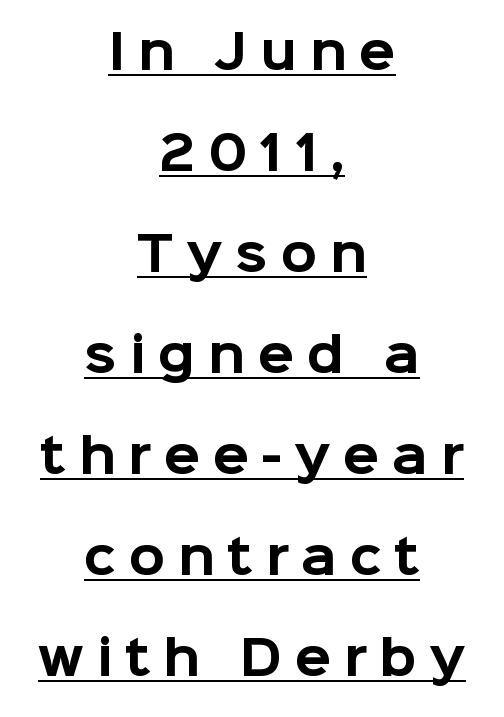
{"serif": "no", "italic": "no", "bold": "yes", "weight": "bold", "width": "normal", "stroke_contrast": "low", "x_height": "medium", "monospaced": "no", "underline": "yes", "align": "center", "line_spacing": "loose", "line_spacing_ratio": 2.15, "letter_spacing": "wide", "letter_spacing_em": 0.27, "glyph_px": 47}
